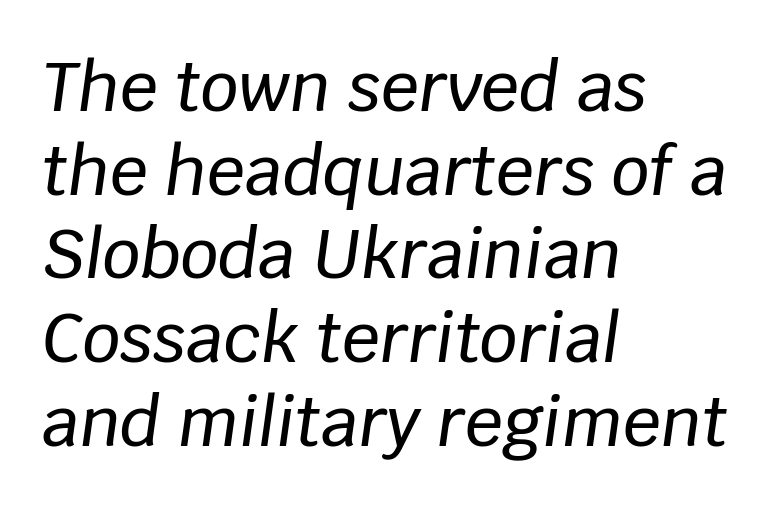
{"italic": "yes", "lean": "right", "slant_degrees": 8, "width": "normal", "stroke_contrast": "low", "x_height": "large", "monospaced": "no", "underline": "no", "align": "left", "line_spacing": "normal", "line_spacing_ratio": 1.25, "letter_spacing": "normal", "letter_spacing_em": 0.0, "glyph_px": 67}
